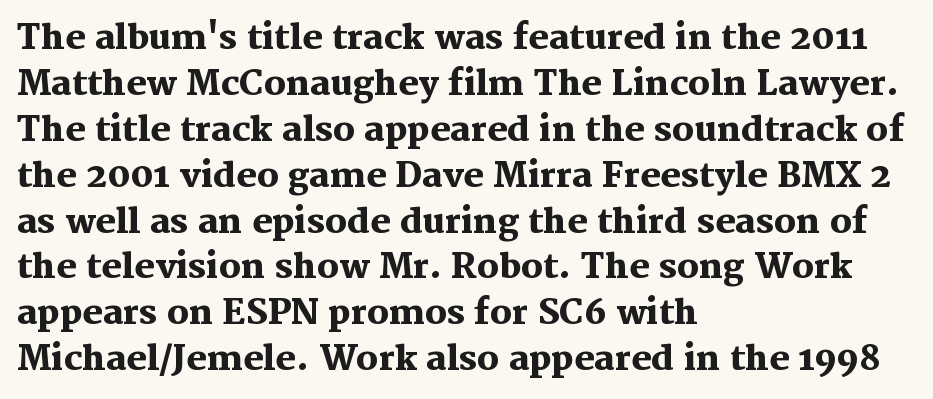
The image shows 34 px heavy serif type, upright; set left-aligned, normal line spacing (1.35x), normal letter spacing, not underlined; medium stroke contrast and a medium x-height.
